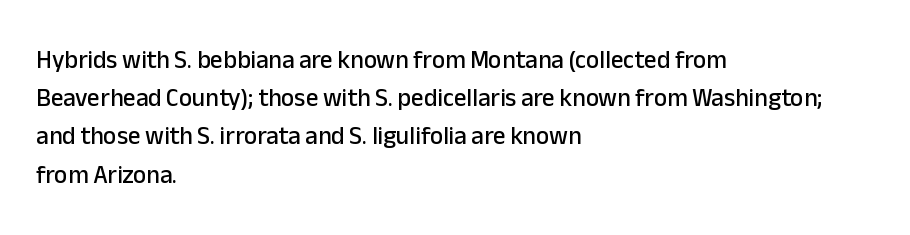
Descenders hang freely into open space. Teacher's note: observe the even left margin — that is flush-left alignment. The vertical gap from one line to the next is medium. If you drew a line through each stem, it would be perfectly vertical. The letters sit at their default tracking, neither squeezed nor spread.
